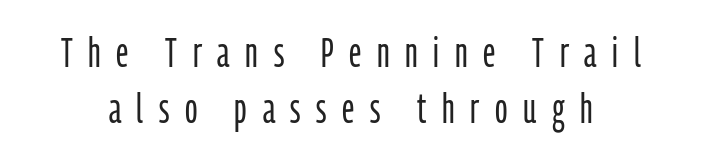
The image shows 41 px light, condensed sans-serif type, upright; set normal line spacing (1.36x), unusually wide letter spacing (+0.38 em), not underlined; low stroke contrast and a medium x-height.
